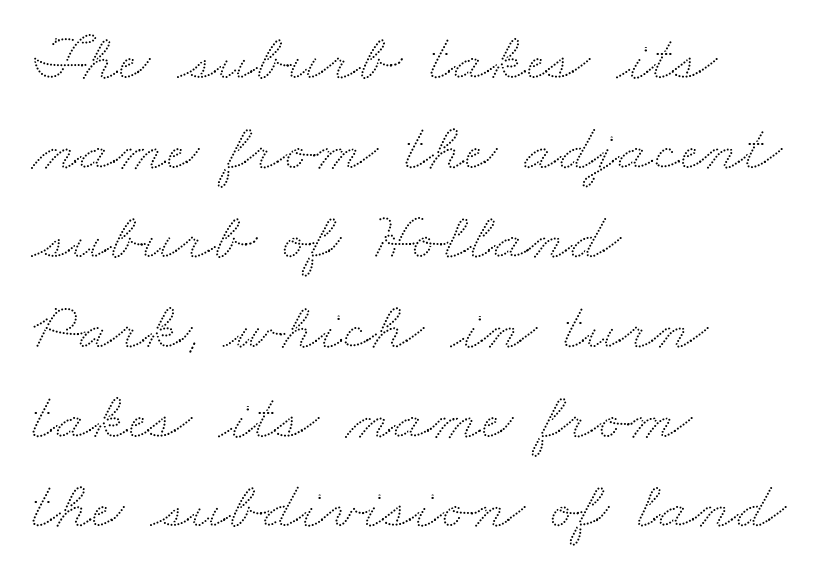
The image shows 69 px wide type; set left-aligned, normal line spacing (1.3x), normal letter spacing, not underlined; low stroke contrast and a small x-height.
